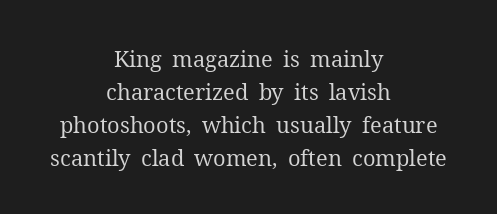
{"italic": "no", "bold": "no", "underline": "no", "align": "center", "line_spacing": "normal", "line_spacing_ratio": 1.5, "letter_spacing": "normal", "letter_spacing_em": 0.0, "glyph_px": 22}
